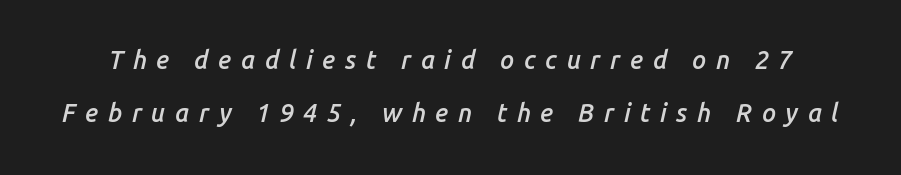
The image shows 25 px text type, italic (leaning right); set loose line spacing (2.14x), unusually wide letter spacing (+0.38 em), not underlined.
